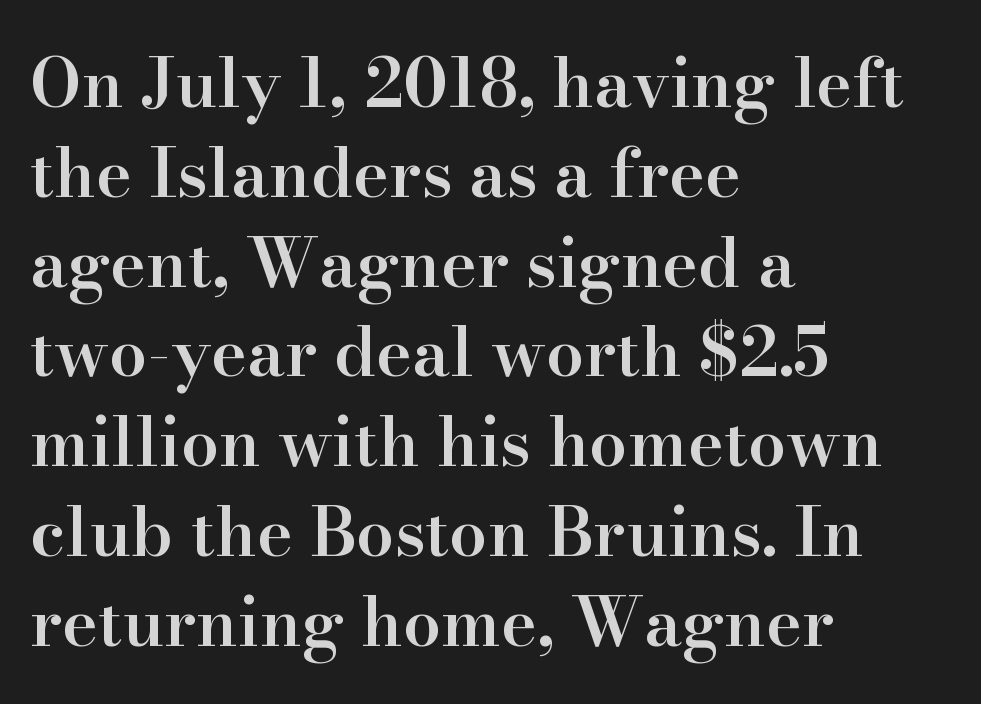
You can tell it's not italic because the verticals are truly vertical. Its strokes are somewhat broadened, the hallmark of semibold type. The passage shown is not underscored anywhere. Compared with typical paragraphs, the rows here are spaced about the same.
